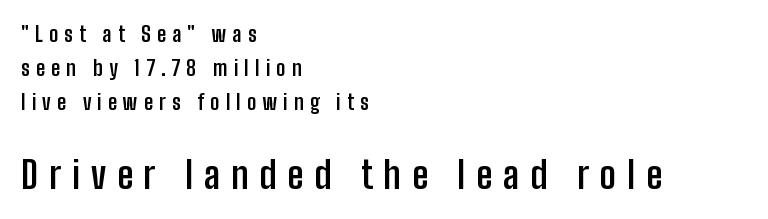
Q: Is the text bold? A: Yes.
Q: Is the text italic (slanted)? A: No, it is upright.
Q: Is the typeface a serif or a sans-serif typeface? A: Sans-serif.
Q: Is the text underlined? A: No.
Q: How is the paragraph aligned? A: Left-aligned.
Q: Is the spacing between letters normal or unusually wide? A: Unusually wide.
Q: Is the spacing between lines tight, normal or loose? A: Normal.
Q: Which block of text is set in a larger size, the first (top) or the second (bottom)? A: The second (bottom) one.
Q: Width (condensed, normal, or wide)? A: Condensed.
Q: Stroke contrast? A: Low.
Q: x-height? A: Medium.
Q: Monospaced? A: No.
